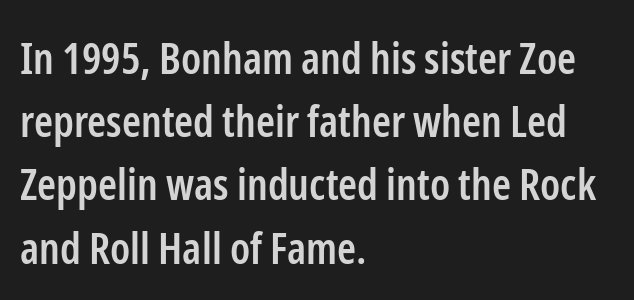
Nope, no serifs anywhere on these letters. Quick note: not italic, upright. Rows of type keep a routine distance in the vertical direction. A somewhat darkened texture: the type is semibold rather than bold. The lines are quadded left. Do the characters align in a grid? No, the font is proportional.
